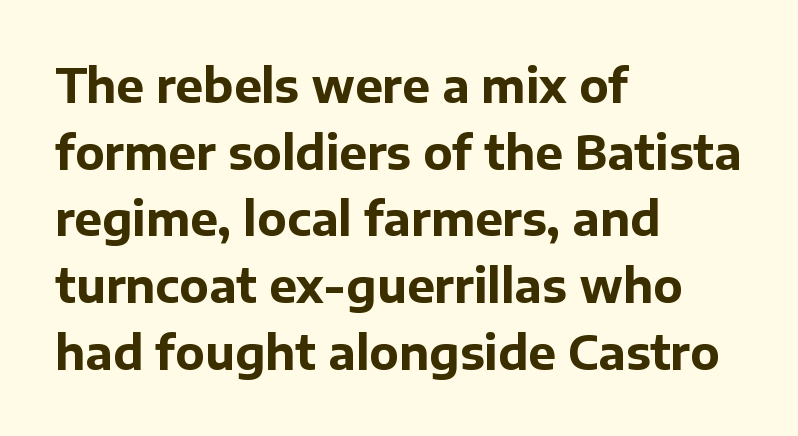
Q: Is the text bold? A: Yes.
Q: Is the text italic (slanted)? A: No, it is upright.
Q: Is the typeface a serif or a sans-serif typeface? A: Sans-serif.
Q: Is the text underlined? A: No.
Q: How is the paragraph aligned? A: Left-aligned.
Q: Is the spacing between letters normal or unusually wide? A: Normal.
Q: Is the spacing between lines tight, normal or loose? A: Normal.
Q: Width (condensed, normal, or wide)? A: Normal.
Q: Stroke contrast? A: Low.
Q: x-height? A: Medium.
Q: Monospaced? A: No.
